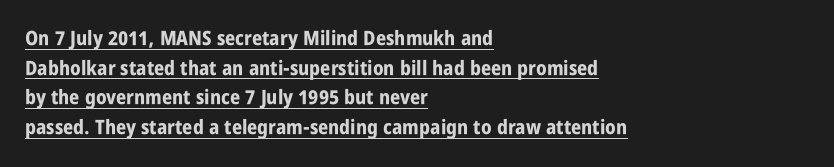
Q: Is the text bold? A: Yes.
Q: Is the text italic (slanted)? A: No, it is upright.
Q: Is the text underlined? A: Yes.
Q: How is the paragraph aligned? A: Left-aligned.
Q: Is the spacing between letters normal or unusually wide? A: Normal.
Q: Is the spacing between lines tight, normal or loose? A: Normal.
